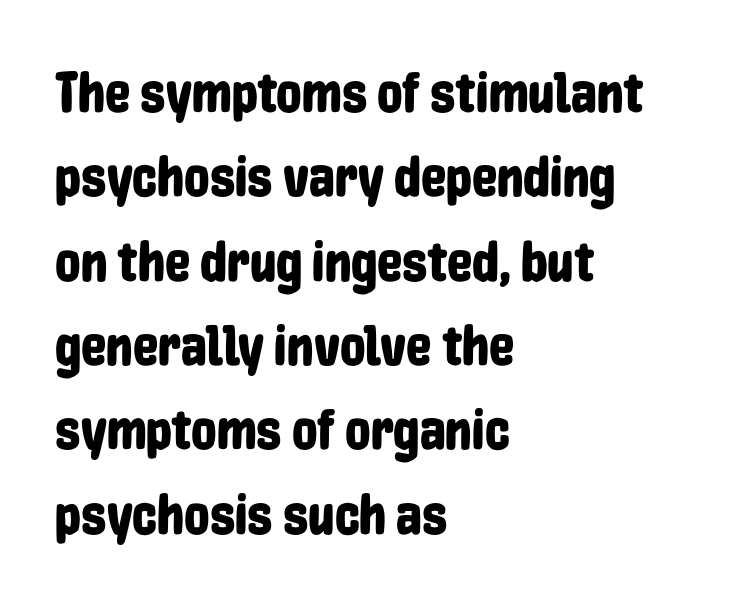
You could not count columns in this text — the font is proportionally spaced. In terms of leading, this rendering sits right in the middle. Spacing between characters is what you'd get straight out of the box. Leftover space on each line is placed entirely after the last word.
